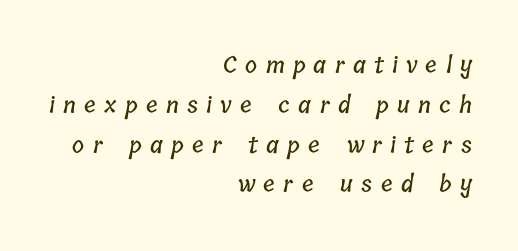
{"underline": "no", "align": "right", "line_spacing_ratio": 1.73, "letter_spacing": "wide", "letter_spacing_em": 0.36, "glyph_px": 23}
